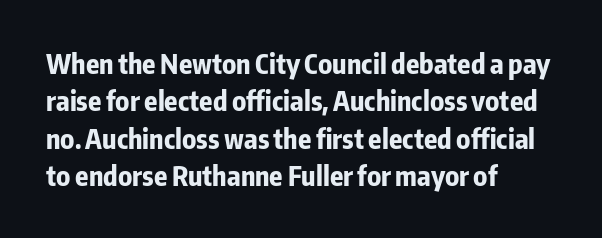
Q: Is the text bold? A: Yes.
Q: Is the text italic (slanted)? A: No, it is upright.
Q: Is the text underlined? A: No.
Q: How is the paragraph aligned? A: Left-aligned.
Q: Is the spacing between letters normal or unusually wide? A: Normal.
Q: Is the spacing between lines tight, normal or loose? A: Normal.
